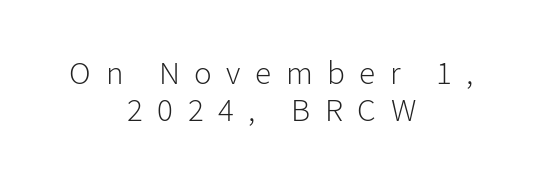
A typesetter would call this heavily tracked-out type. The lines are quadded center. Stroke thickness stays within the range of a standard reading face or lighter. The letters advance in unequal steps, a hallmark of proportional type. These lines were composed using upright roman letters. This block would grow much taller if given ordinary leading; it's compressed now.
